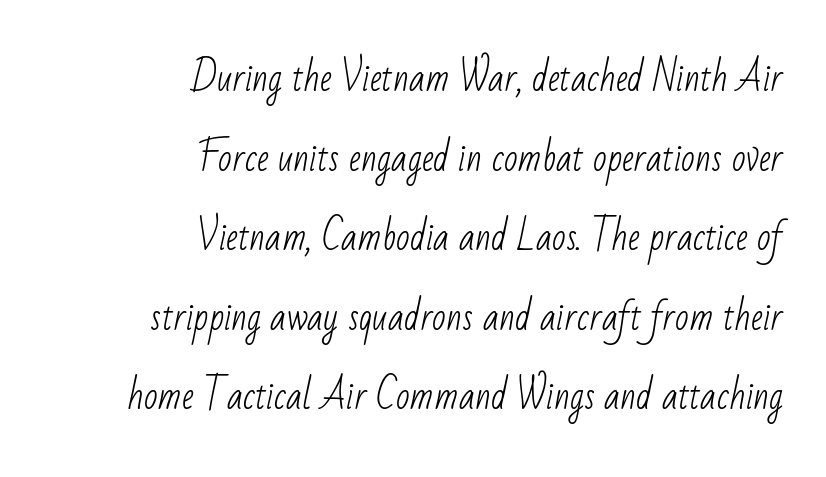
Q: Is the text bold? A: No.
Q: Is the typeface a serif or a sans-serif typeface? A: Sans-serif.
Q: Is the text underlined? A: No.
Q: How is the paragraph aligned? A: Right-aligned.
Q: Is the spacing between letters normal or unusually wide? A: Normal.
Q: Is the spacing between lines tight, normal or loose? A: Loose.
Q: Width (condensed, normal, or wide)? A: Condensed.
Q: Stroke contrast? A: Low.
Q: x-height? A: Small.
Q: Monospaced? A: No.
